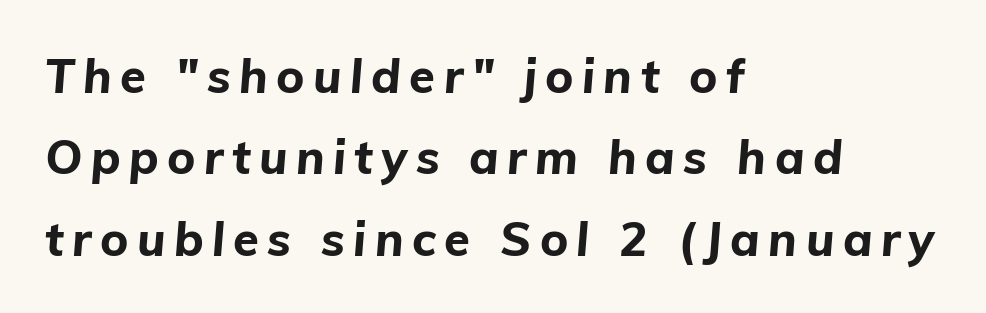
The image shows 47 px bold type, italic (leaning right); set left-aligned, line spacing 1.73x, not underlined; low stroke contrast and a medium x-height.
